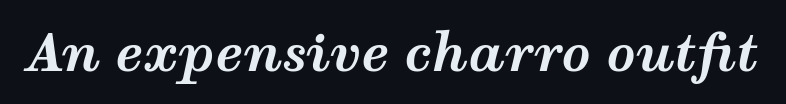
{"italic": "yes", "lean": "right", "slant_degrees": 12, "bold": "yes", "weight": "bold", "width": "wide", "stroke_contrast": "medium", "x_height": "medium", "monospaced": "no", "underline": "no", "letter_spacing": "normal", "letter_spacing_em": 0.0, "glyph_px": 51}
